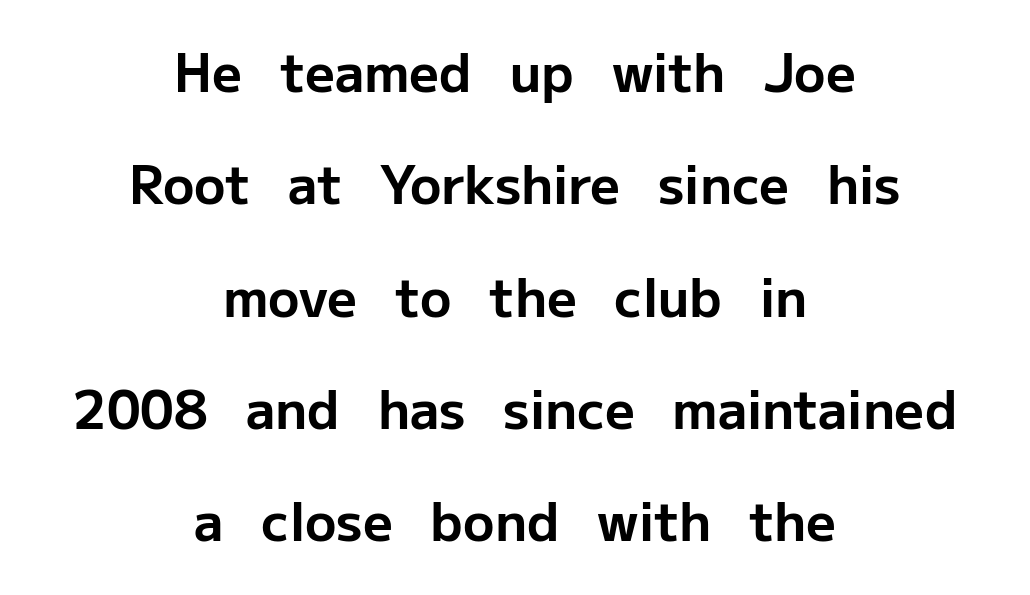
The image shows 52 px bold sans-serif type, upright; set centered, loose line spacing (2.16x), normal letter spacing, not underlined; low stroke contrast and a medium x-height.
